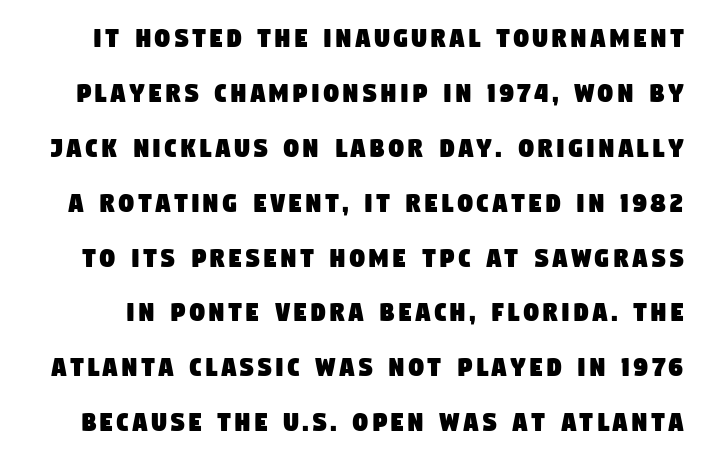
The image shows 30 px condensed sans-serif type; set line spacing 1.83x, not underlined; low stroke contrast and a large x-height.
